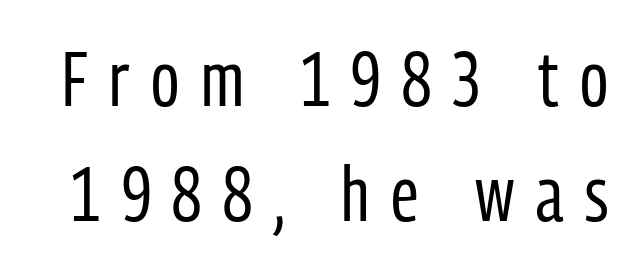
The image shows 77 px regular-weight, condensed sans-serif type, upright; set normal line spacing (1.49x), unusually wide letter spacing (+0.28 em), not underlined; low stroke contrast and a medium x-height.
